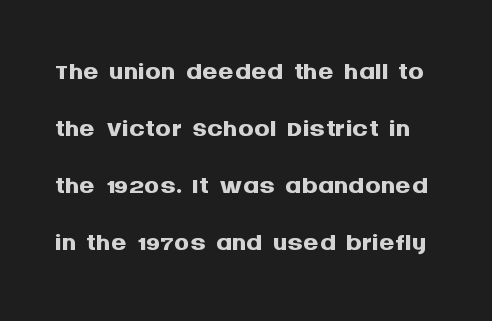
Q: Is the text bold? A: Yes.
Q: Is the text italic (slanted)? A: No, it is upright.
Q: Is the typeface a serif or a sans-serif typeface? A: Sans-serif.
Q: Is the text underlined? A: No.
Q: Is the spacing between letters normal or unusually wide? A: Normal.
Q: Is the spacing between lines tight, normal or loose? A: Normal.
Q: Width (condensed, normal, or wide)? A: Normal.
Q: Stroke contrast? A: Medium.
Q: x-height? A: Large.
Q: Monospaced? A: No.
